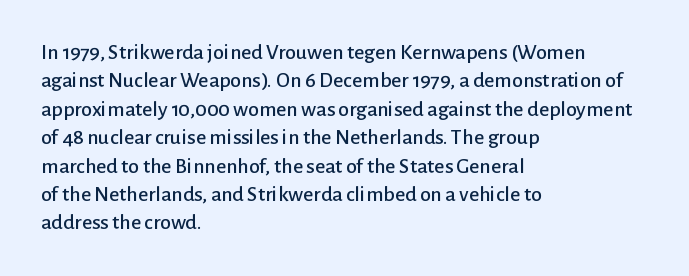
The image shows 22 px text type, upright; set left-aligned, normal line spacing (1.29x), normal letter spacing, not underlined.
